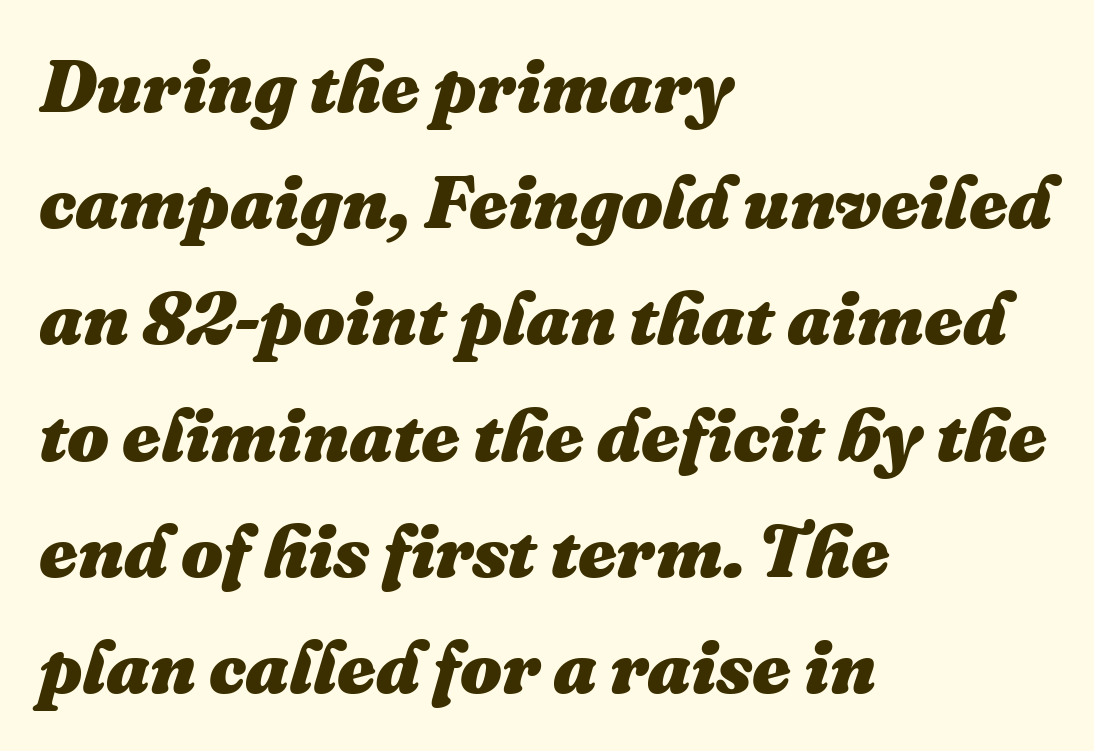
The image shows 74 px heavy type, italic (leaning right); set left-aligned, normal line spacing (1.57x), normal letter spacing, not underlined; medium stroke contrast and a medium x-height.
